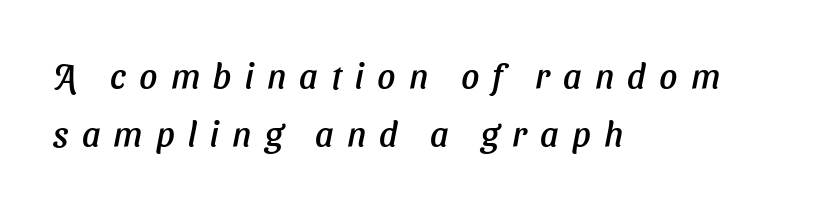
{"italic": "yes", "lean": "right", "slant_degrees": 11, "width": "normal", "stroke_contrast": "low", "x_height": "medium", "monospaced": "no", "underline": "no", "align": "left", "line_spacing": "normal", "line_spacing_ratio": 1.65, "letter_spacing": "wide", "letter_spacing_em": 0.38, "glyph_px": 35}
